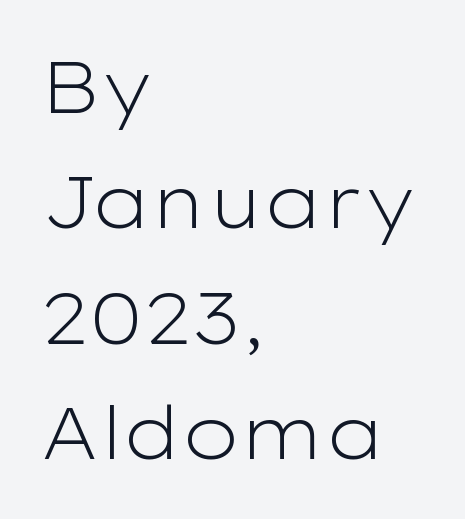
Q: Is the text bold? A: No.
Q: Is the text italic (slanted)? A: No, it is upright.
Q: Is the typeface a serif or a sans-serif typeface? A: Sans-serif.
Q: Is the text underlined? A: No.
Q: How is the paragraph aligned? A: Left-aligned.
Q: Is the spacing between letters normal or unusually wide? A: Normal.
Q: Is the spacing between lines tight, normal or loose? A: Normal.
Q: Width (condensed, normal, or wide)? A: Wide.
Q: Stroke contrast? A: Low.
Q: x-height? A: Medium.
Q: Monospaced? A: No.
